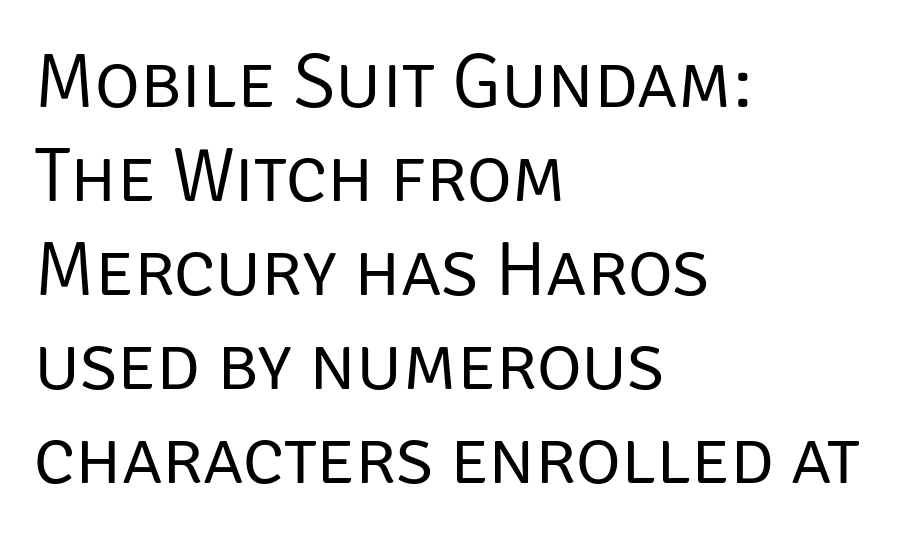
Do the characters align in a grid? No, the font is proportional. The face used here is a sans, in the tradition of grotesques and geometrics. Each line starts at the same left margin while the right side varies. Caption: face not bold, strokes unweighted. Posture: upright roman.
